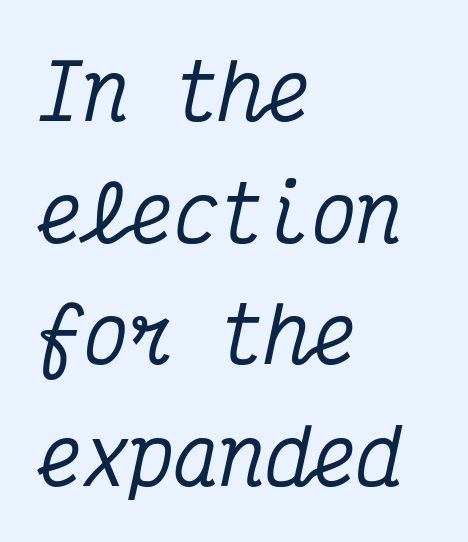
No extra tracking has been applied to these lines. This block has exactly the height ordinary leading produces. A typesetter would call this monospace, since all characters share one set width. Descenders are the only things crossing below the line.
